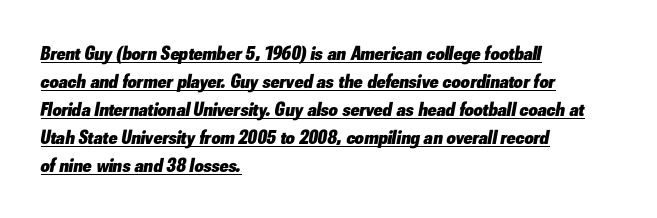
The image shows 20 px bold type, italic (leaning right); set left-aligned, normal line spacing (1.4x), normal letter spacing, underlined.
